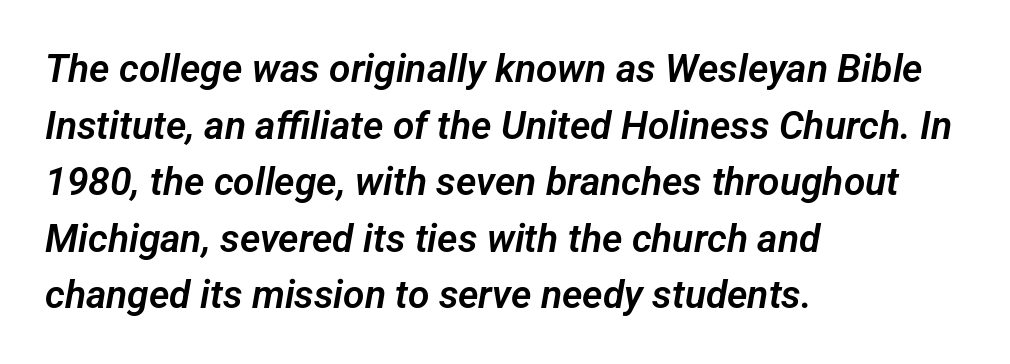
{"serif": "no", "width": "normal", "stroke_contrast": "low", "x_height": "medium", "monospaced": "no", "underline": "no", "align": "left", "line_spacing": "normal", "line_spacing_ratio": 1.45, "letter_spacing": "normal", "letter_spacing_em": 0.0, "glyph_px": 39}
